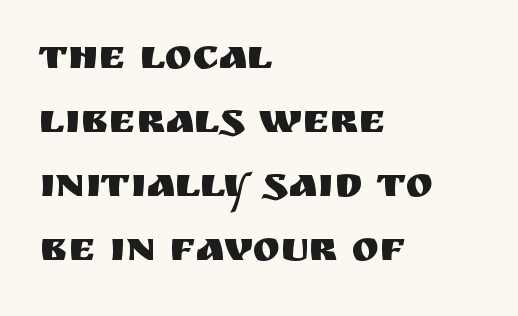
Q: Is the text italic (slanted)? A: No, it is upright.
Q: Is the typeface a serif or a sans-serif typeface? A: Sans-serif.
Q: Is the text underlined? A: No.
Q: How is the paragraph aligned? A: Left-aligned.
Q: Is the spacing between letters normal or unusually wide? A: Normal.
Q: Is the spacing between lines tight, normal or loose? A: Normal.
Q: Width (condensed, normal, or wide)? A: Normal.
Q: Stroke contrast? A: Medium.
Q: x-height? A: Large.
Q: Monospaced? A: No.
